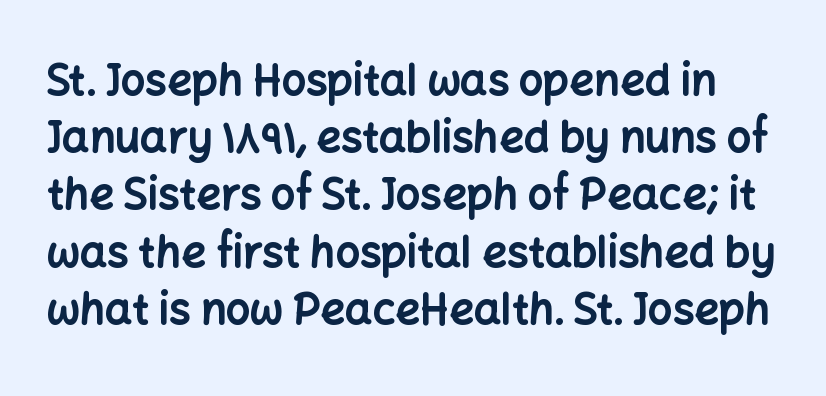
Q: Is the text bold? A: Yes.
Q: Is the text italic (slanted)? A: No, it is upright.
Q: Is the typeface a serif or a sans-serif typeface? A: Sans-serif.
Q: Is the text underlined? A: No.
Q: Is the spacing between letters normal or unusually wide? A: Normal.
Q: Is the spacing between lines tight, normal or loose? A: Normal.
Q: Width (condensed, normal, or wide)? A: Normal.
Q: Stroke contrast? A: Low.
Q: x-height? A: Medium.
Q: Monospaced? A: No.
